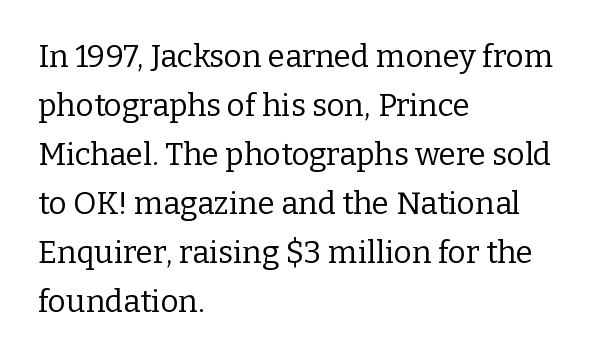
The image shows 31 px regular-weight serif type, upright; set left-aligned, normal line spacing (1.58x), normal letter spacing, not underlined; low stroke contrast and a medium x-height.
